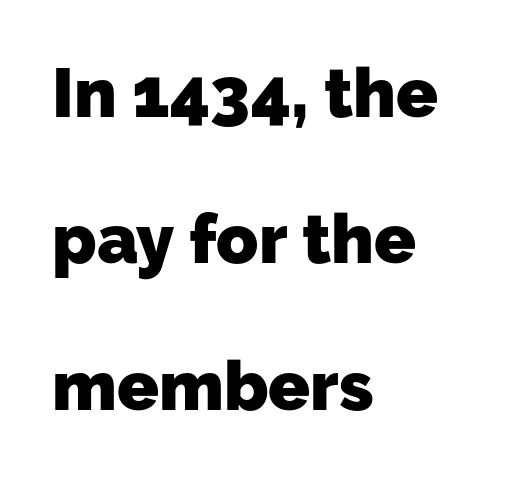
Underlining? Definitely not there. I'd describe the lettering as bold — thick and assertive. Horizontal alignment here is leftward, the default for most running prose. Serif or sans? Sans — the stroke terminals are bare. Nobody touched the tracking dial on this one. Is this a fixed-width face? No — the glyphs have proportional, varying widths.
